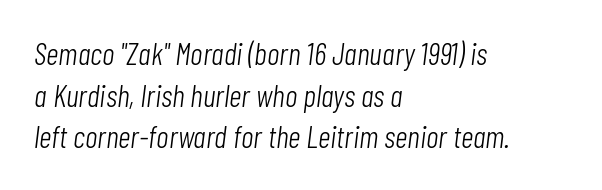
Q: Is the text bold? A: No.
Q: Is the text italic (slanted)? A: Yes, it leans right by about 7 degrees.
Q: Is the text underlined? A: No.
Q: How is the paragraph aligned? A: Left-aligned.
Q: Is the spacing between letters normal or unusually wide? A: Normal.
Q: Is the spacing between lines tight, normal or loose? A: Normal.
Q: Width (condensed, normal, or wide)? A: Condensed.
Q: Stroke contrast? A: Low.
Q: x-height? A: Medium.
Q: Monospaced? A: No.
